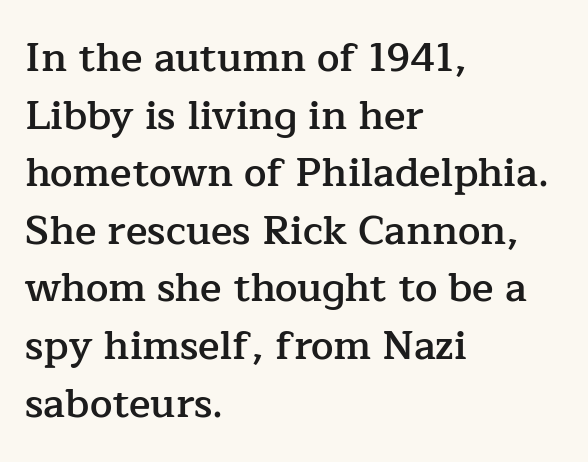
{"serif": "yes", "italic": "no", "bold": "semi", "weight": "semibold", "width": "normal", "stroke_contrast": "low", "x_height": "medium", "monospaced": "no", "underline": "no", "align": "left", "line_spacing": "normal", "line_spacing_ratio": 1.44, "letter_spacing": "normal", "letter_spacing_em": 0.0, "glyph_px": 40}
